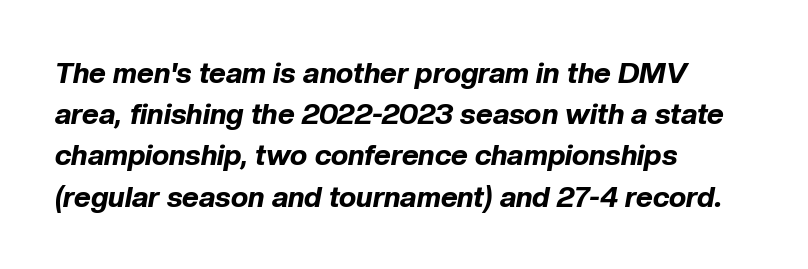
{"italic": "yes", "lean": "right", "slant_degrees": 10, "bold": "yes", "weight": "bold", "width": "normal", "stroke_contrast": "low", "x_height": "medium", "monospaced": "no", "underline": "no", "align": "left", "line_spacing": "normal", "line_spacing_ratio": 1.42, "letter_spacing": "normal", "letter_spacing_em": 0.0, "glyph_px": 29}
